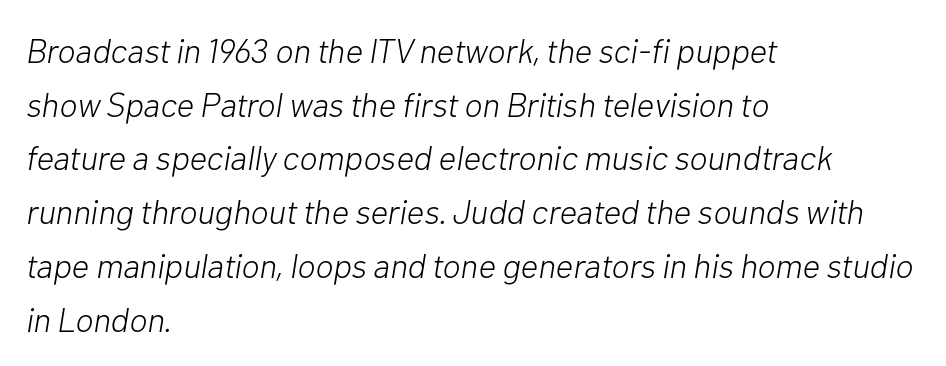
Q: Is the text bold? A: No.
Q: Is the text italic (slanted)? A: Yes, it leans right by about 10 degrees.
Q: Is the text underlined? A: No.
Q: How is the paragraph aligned? A: Left-aligned.
Q: Is the spacing between letters normal or unusually wide? A: Normal.
Q: Is the spacing between lines tight, normal or loose? A: Normal.
Q: Width (condensed, normal, or wide)? A: Normal.
Q: Stroke contrast? A: Low.
Q: x-height? A: Medium.
Q: Monospaced? A: No.
